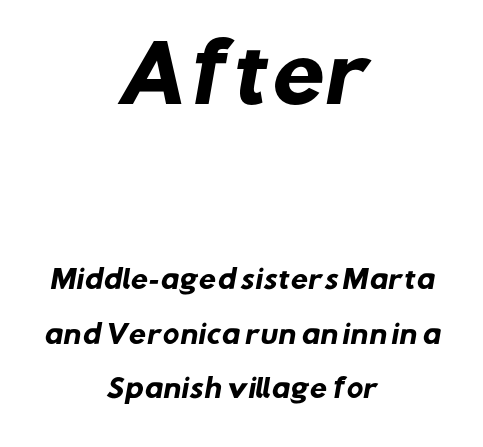
The image shows 76 px heavy sans-serif type; set centered, loose line spacing (2.18x), normal letter spacing, not underlined; the first (top) block is 3.04x larger; low stroke contrast and a medium x-height.
